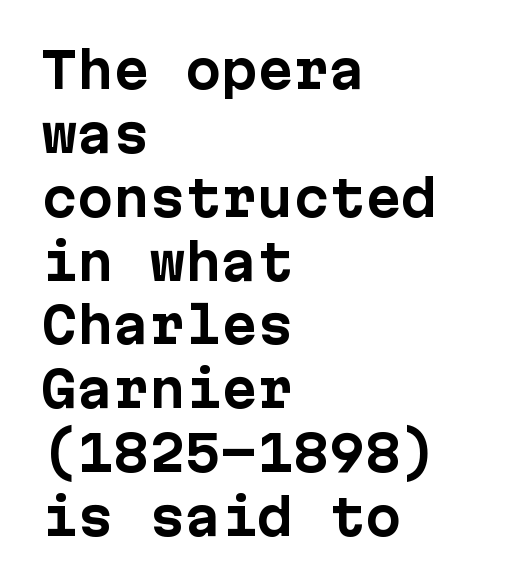
The text block is weighted toward the left margin, trailing off unevenly rightward. To sum up the face: it is a sans, with no serifs. The letters sit at their default tracking, neither squeezed nor spread. Only glyphs here, with clear space below each row. The type sits square on the baseline with zero lean.
